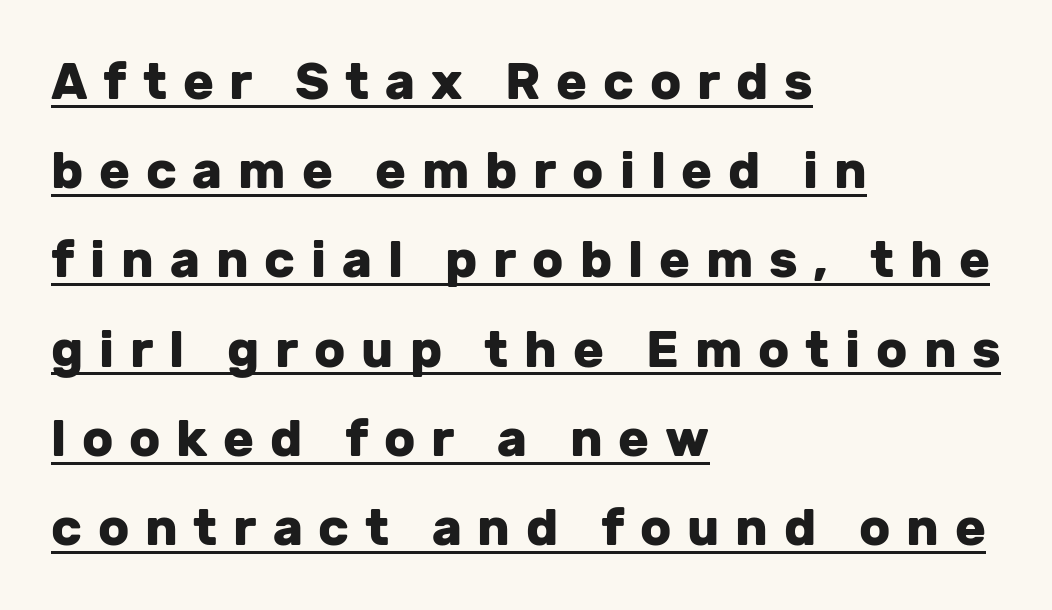
Q: Is the text bold? A: Yes.
Q: Is the text italic (slanted)? A: No, it is upright.
Q: Is the typeface a serif or a sans-serif typeface? A: Sans-serif.
Q: Is the text underlined? A: Yes.
Q: How is the paragraph aligned? A: Left-aligned.
Q: Is the spacing between letters normal or unusually wide? A: Unusually wide.
Q: Width (condensed, normal, or wide)? A: Normal.
Q: Stroke contrast? A: Low.
Q: x-height? A: Medium.
Q: Monospaced? A: No.
